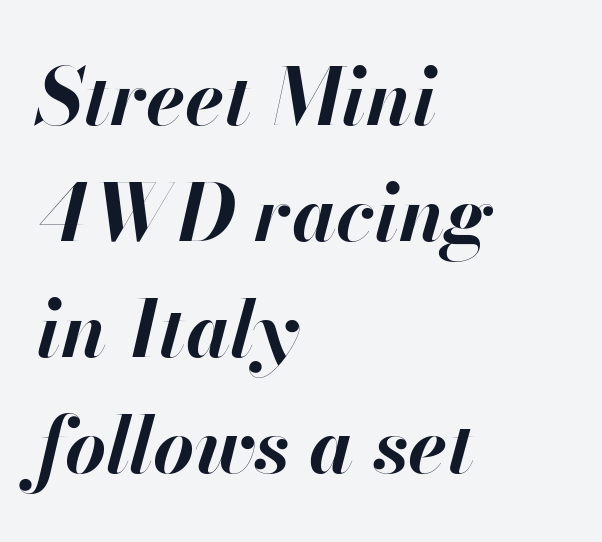
The image shows 79 px bold type, italic (leaning right); set left-aligned, normal line spacing (1.47x), normal letter spacing, not underlined; high stroke contrast and a small x-height.
